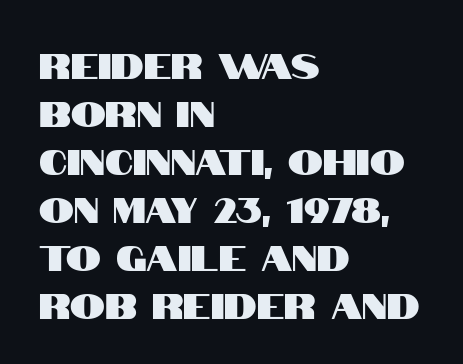
The image shows 35 px condensed sans-serif type, upright; set left-aligned, normal line spacing (1.37x), normal letter spacing, not underlined; high stroke contrast and a large x-height.
